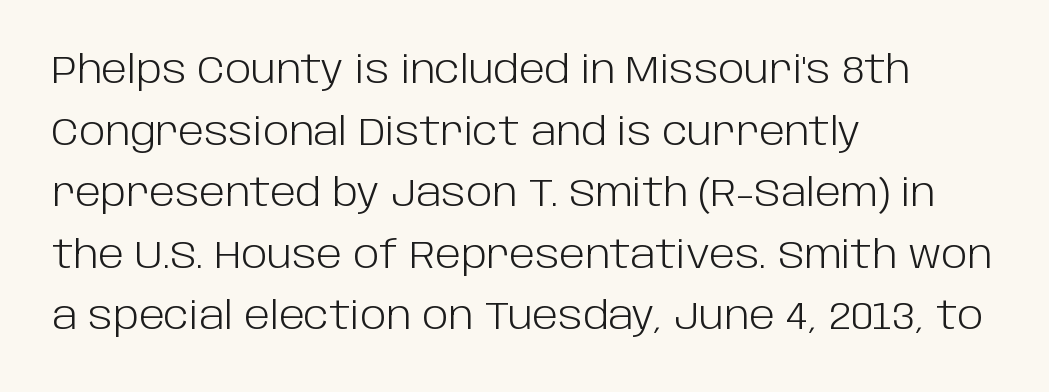
The image shows 39 px light sans-serif type, upright; set left-aligned, normal line spacing (1.58x), normal letter spacing, not underlined; low stroke contrast and a large x-height.
